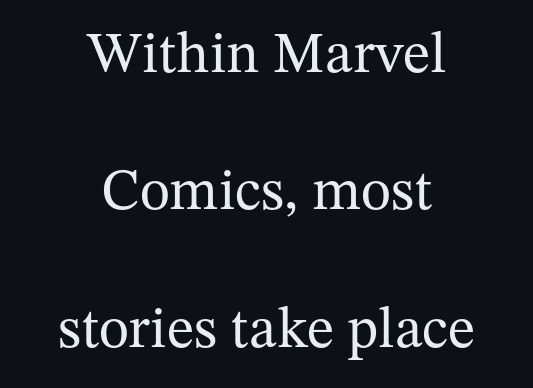
Vertical strokes here are truly vertical. The block of text is sparse from top to bottom, with ample space between rows. The passage shown is typed in a proportional face where columns would drift. The whitespace from short lines is split evenly between both sides.
